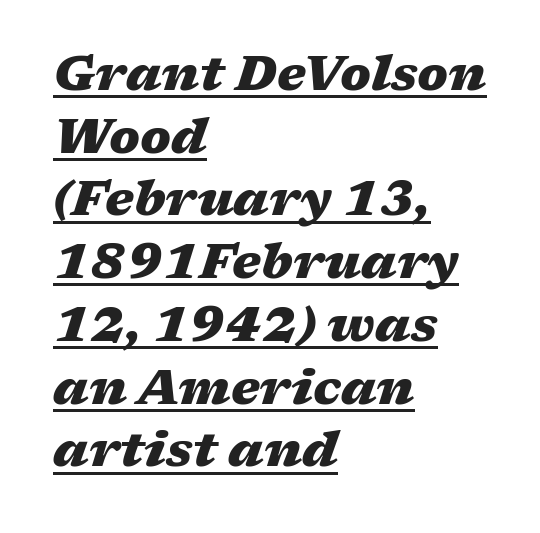
{"italic": "yes", "lean": "right", "slant_degrees": 17, "bold": "yes", "weight": "heavy", "width": "wide", "stroke_contrast": "medium", "x_height": "medium", "monospaced": "no", "underline": "yes", "align": "left", "line_spacing": "normal", "line_spacing_ratio": 1.28, "letter_spacing": "normal", "letter_spacing_em": 0.0, "glyph_px": 49}
